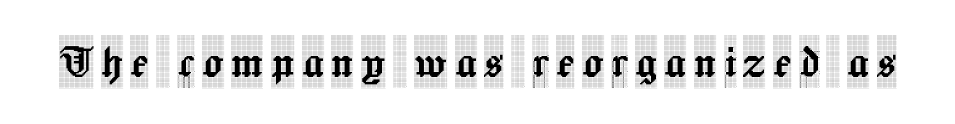
Descenders are the only things crossing below the line. This rendering employs a face with finishing strokes, i.e., a serif. The axis of the letterforms is exactly vertical. Do the characters align in a grid? No, the font is proportional.
